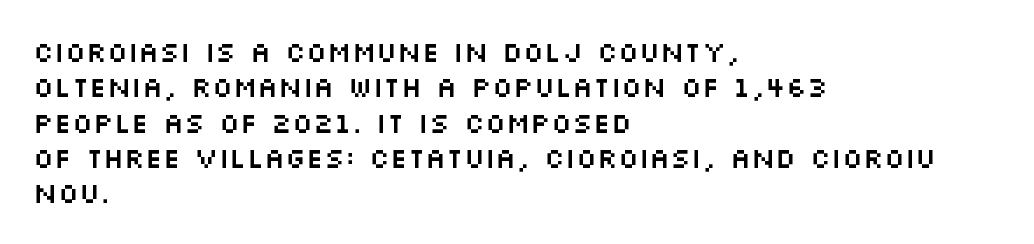
The image shows 28 px wide sans-serif type, upright; set left-aligned, normal line spacing (1.26x), normal letter spacing, not underlined; medium stroke contrast and a large x-height.
